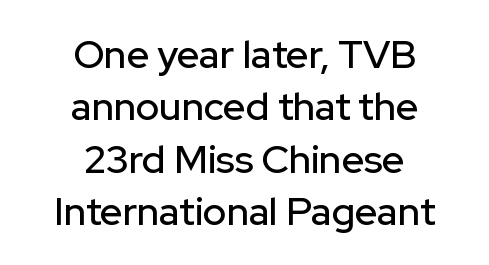
Rule under the text: the space is simply empty. The lettering stays uniformly vertical, giving the passage a roman look. Between one letter and the next there's only the usual sliver of space. Does the leading feel generous? No, just average. The letters carry no serifs — their stems end cleanly without finishing strokes. Every row of glyphs is offset so its center matches the block's center.
